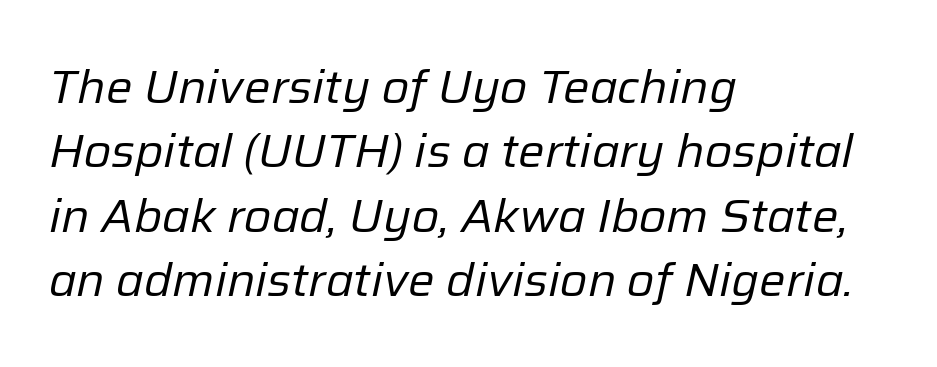
{"italic": "yes", "lean": "right", "slant_degrees": 12, "bold": "no", "weight": "regular", "width": "normal", "stroke_contrast": "low", "x_height": "medium", "monospaced": "no", "underline": "no", "align": "left", "line_spacing": "normal", "line_spacing_ratio": 1.37, "letter_spacing": "normal", "letter_spacing_em": 0.0, "glyph_px": 47}
